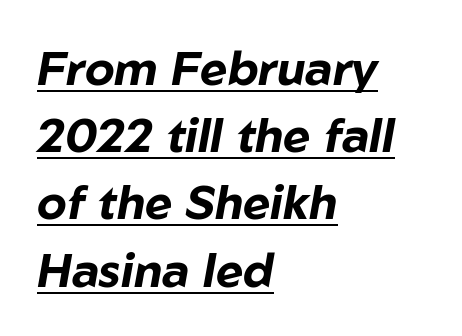
Q: Is the text bold? A: Yes.
Q: Is the text italic (slanted)? A: Yes, it leans right by about 10 degrees.
Q: Is the text underlined? A: Yes.
Q: How is the paragraph aligned? A: Left-aligned.
Q: Is the spacing between letters normal or unusually wide? A: Normal.
Q: Is the spacing between lines tight, normal or loose? A: Normal.
Q: Width (condensed, normal, or wide)? A: Normal.
Q: Stroke contrast? A: Low.
Q: x-height? A: Medium.
Q: Monospaced? A: No.
